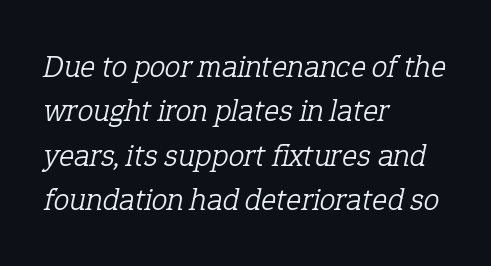
The image shows 32 px light serif type, italic (leaning right); set left-aligned, normal line spacing (1.39x), normal letter spacing, not underlined; low stroke contrast and a medium x-height.
